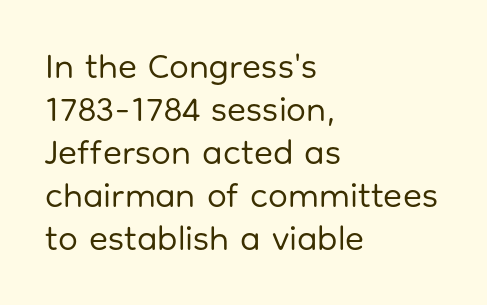
The face used here is rendered with its standard letterfit. The text block is weighted toward the left margin, trailing off unevenly rightward. Letters rest on an invisible, unmarked baseline. Nope, no serifs anywhere on these letters.
